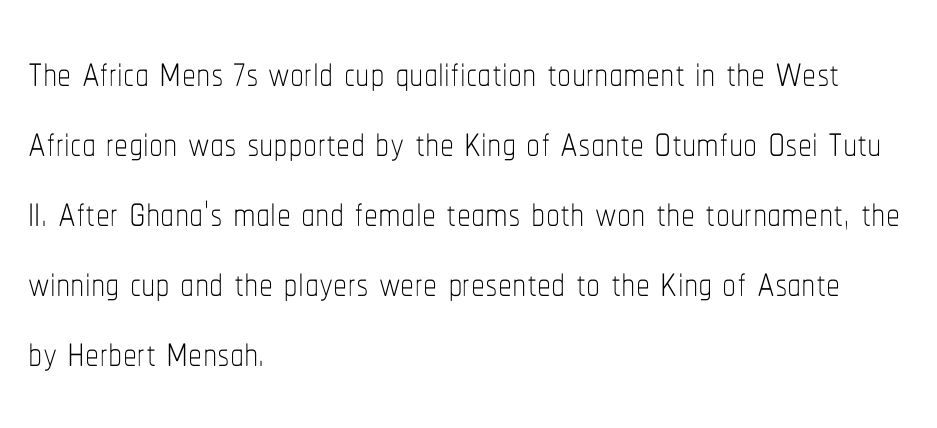
Here the designer chose a conventional face with non-uniform glyph widths. The font's upright variant was chosen for this text. If you drew a ruler down the left edge, every line would touch it. Rule under the text: the space is simply empty. Weight: not bold — regular or lighter. In terms of letterspacing, this is plain default setting.
